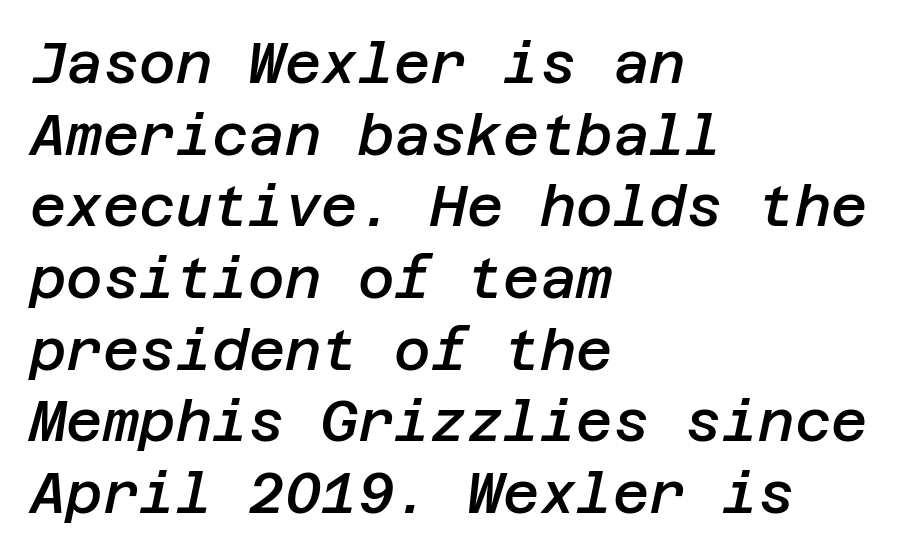
The text carries the slant typical of an italic or oblique font. On the weight axis this lands at semibold, roughly 600. The zone under the glyphs is completely vacant. This sample keeps an unexceptional amount of space between lines. Reading down the block, your eye returns to a fixed left position each line. Each word holds together tightly as a unit, with standard inter-letter gaps.
